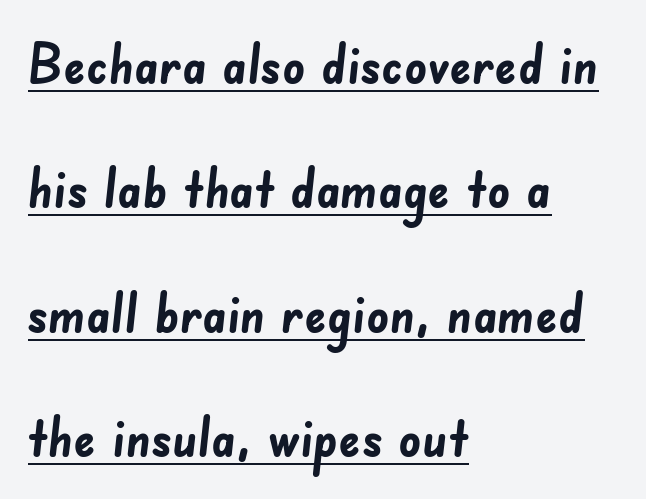
The image shows 55 px semibold sans-serif type; set left-aligned, loose line spacing (2.26x), normal letter spacing, underlined; low stroke contrast and a small x-height.
